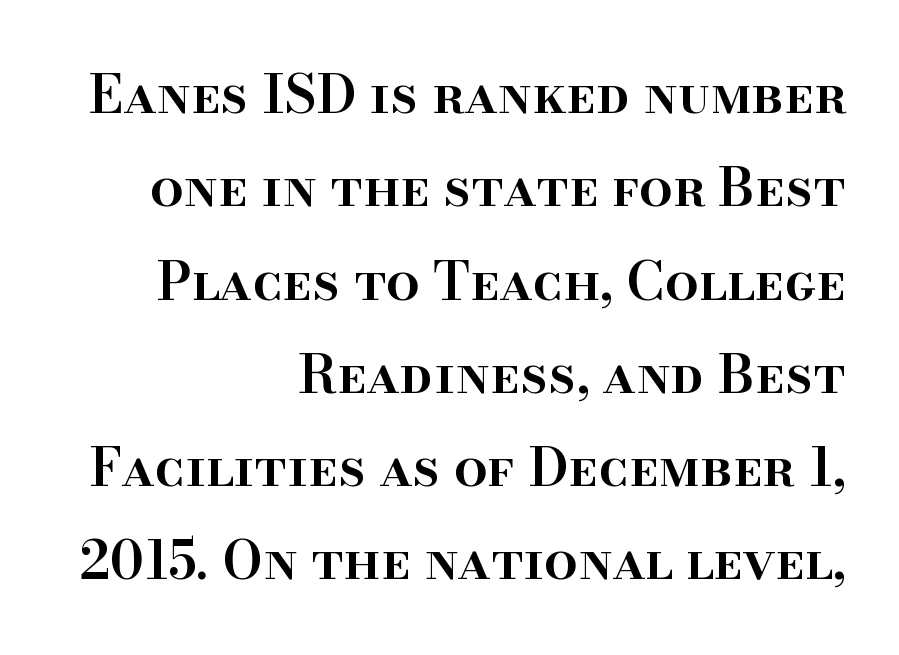
Glance below the letters and you will spot only blank space. These lines are composed in type with serifs. Spacing between characters is what you'd get straight out of the box. Set as a demibold, roughly 600 on the weight scale. Upright lettering throughout.
